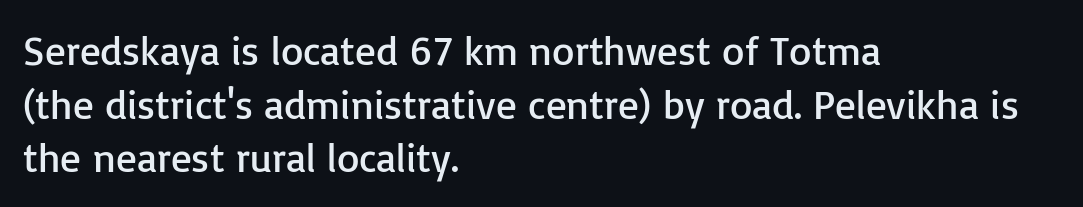
Q: Is the text bold? A: No.
Q: Is the text italic (slanted)? A: No, it is upright.
Q: Is the typeface a serif or a sans-serif typeface? A: Sans-serif.
Q: Is the text underlined? A: No.
Q: How is the paragraph aligned? A: Left-aligned.
Q: Is the spacing between letters normal or unusually wide? A: Normal.
Q: Is the spacing between lines tight, normal or loose? A: Normal.
Q: Width (condensed, normal, or wide)? A: Normal.
Q: Stroke contrast? A: Low.
Q: x-height? A: Medium.
Q: Monospaced? A: No.
